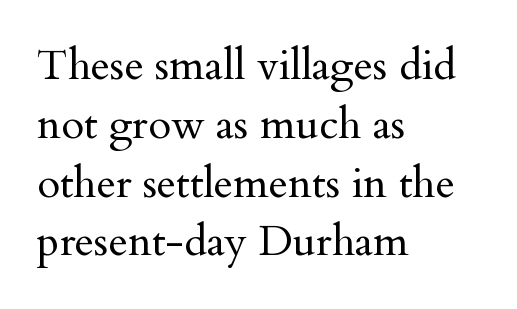
Designer's note — italics off, roman on. Proportional: the letters do not fall into vertical columns. The space between consecutive lines is moderate. A student would call this left alignment; a typographer would say flush left, rag right. No letter is thick-stroked: the sample isn't bold.
